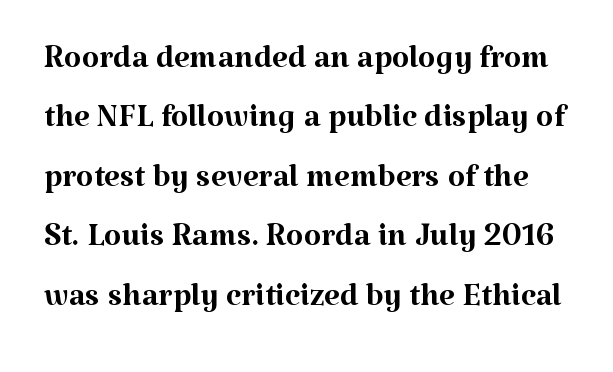
The image shows 45 px regular-weight serif type, upright; set normal line spacing (1.32x), normal letter spacing, not underlined; medium stroke contrast and a medium x-height.
